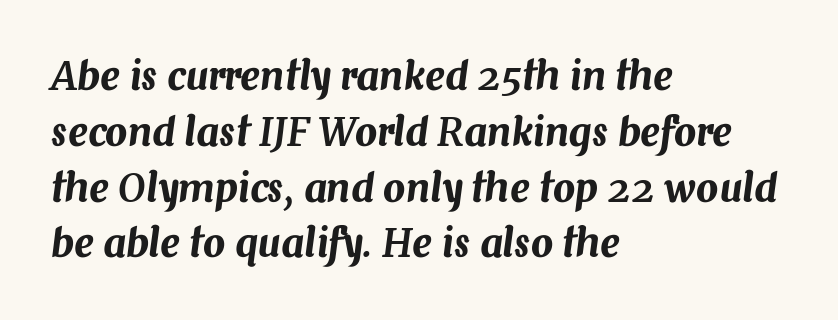
Check the space under the baseline: it is left empty. In terms of posture, this sample is oblique. Proportional: the letters do not fall into vertical columns. Standard letterfit; no display-style spreading of the glyphs.
